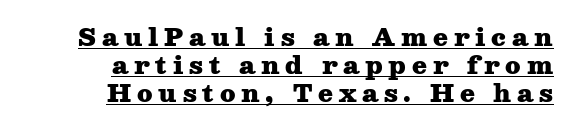
{"italic": "no", "bold": "yes", "underline": "yes", "align": "right", "line_spacing_ratio": 1.17, "letter_spacing": "wide", "letter_spacing_em": 0.24, "glyph_px": 24}
